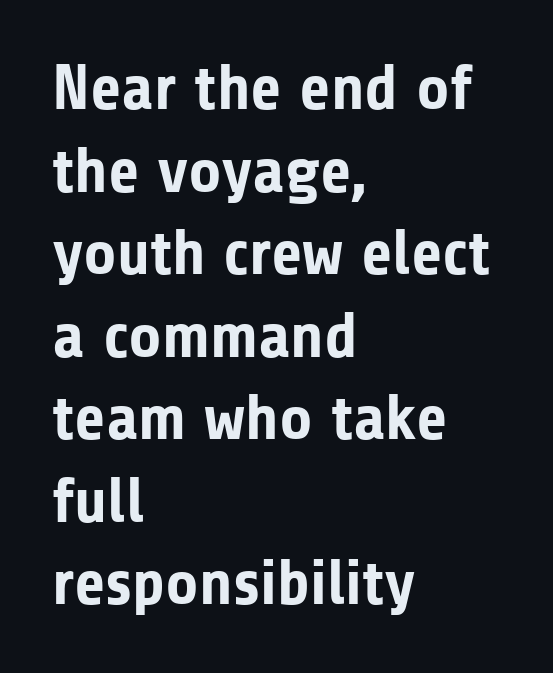
{"serif": "no", "italic": "no", "bold": "yes", "weight": "bold", "width": "normal", "stroke_contrast": "low", "x_height": "medium", "monospaced": "no", "underline": "no", "align": "left", "line_spacing": "normal", "line_spacing_ratio": 1.29, "letter_spacing": "normal", "letter_spacing_em": 0.0, "glyph_px": 64}
